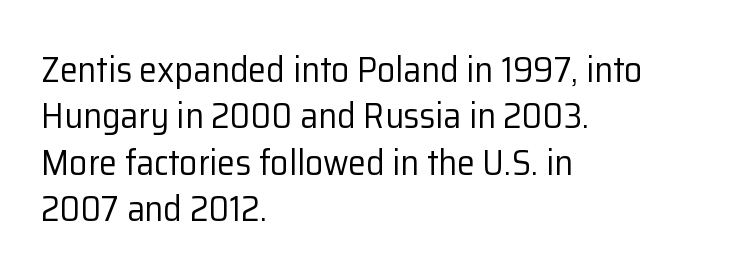
{"serif": "no", "italic": "no", "bold": "no", "weight": "regular", "width": "normal", "stroke_contrast": "low", "x_height": "medium", "monospaced": "no", "underline": "no", "align": "left", "line_spacing": "normal", "line_spacing_ratio": 1.29, "letter_spacing": "normal", "letter_spacing_em": 0.0, "glyph_px": 36}
